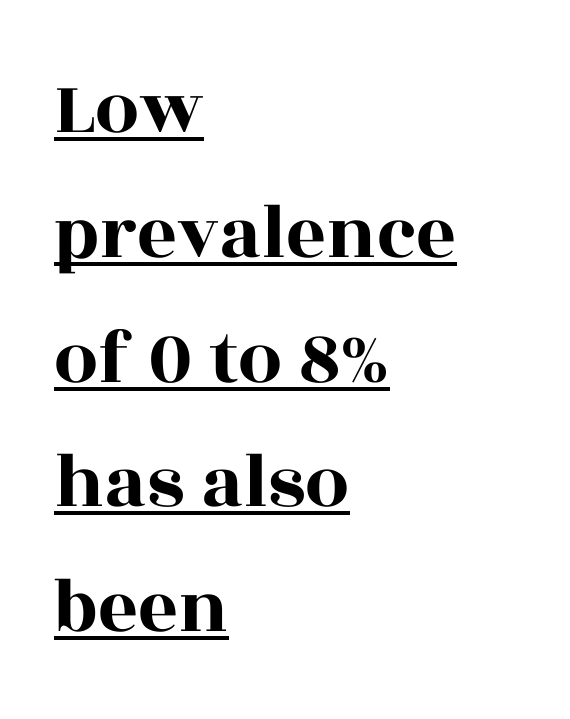
{"serif": "yes", "italic": "no", "width": "wide", "x_height": "large", "monospaced": "no", "underline": "yes", "align": "left", "line_spacing": "normal", "line_spacing_ratio": 1.6, "letter_spacing": "normal", "letter_spacing_em": 0.0, "glyph_px": 78}
